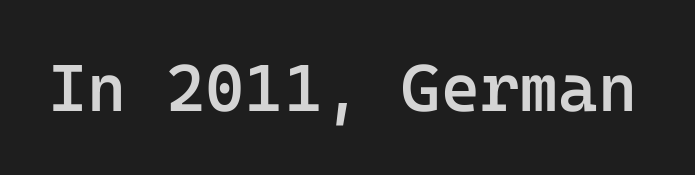
Each glyph is drawn with semibold strokes, heavier than normal yet not fully bold. The face used here is monospaced, like something from a code editor. Tall strokes in this sample are plumb rather than angled. The passage shown has conventional tracking throughout.
